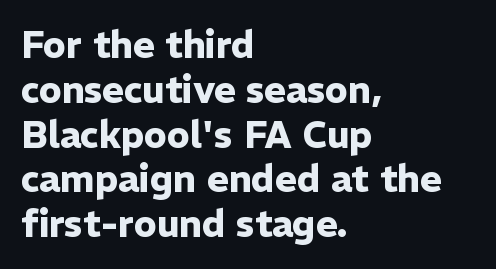
Default kerning and tracking; the words read as compact shapes. Typographically, this falls in the sans-serif category. Quick note: underline off. If you drew a line through each stem, it would be perfectly vertical. The letters advance in unequal steps, a hallmark of proportional type.
